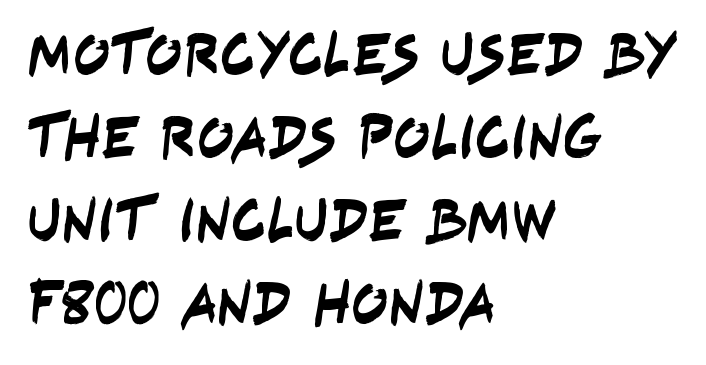
Q: Is the typeface a serif or a sans-serif typeface? A: Sans-serif.
Q: Is the text underlined? A: No.
Q: How is the paragraph aligned? A: Left-aligned.
Q: Is the spacing between letters normal or unusually wide? A: Normal.
Q: Is the spacing between lines tight, normal or loose? A: Normal.
Q: Width (condensed, normal, or wide)? A: Condensed.
Q: Stroke contrast? A: Low.
Q: x-height? A: Large.
Q: Monospaced? A: No.
